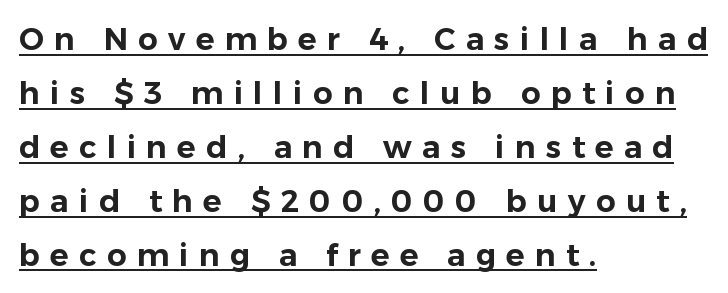
The image shows 31 px sans-serif type, upright; set left-aligned, line spacing 1.74x, unusually wide letter spacing (+0.33 em), underlined; low stroke contrast and a medium x-height.
